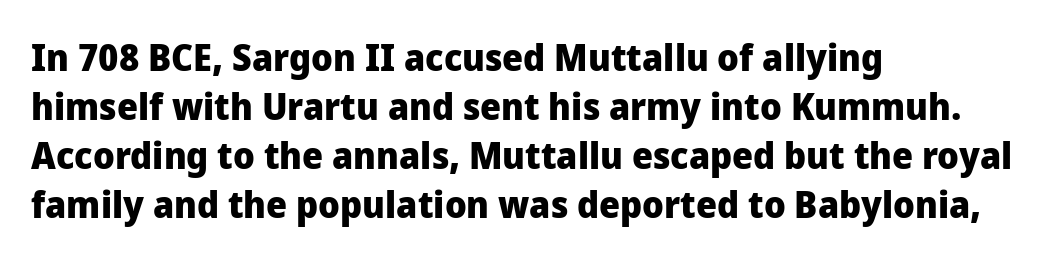
Q: Is the text bold? A: Yes.
Q: Is the text italic (slanted)? A: No, it is upright.
Q: Is the typeface a serif or a sans-serif typeface? A: Sans-serif.
Q: Is the text underlined? A: No.
Q: How is the paragraph aligned? A: Left-aligned.
Q: Is the spacing between letters normal or unusually wide? A: Normal.
Q: Is the spacing between lines tight, normal or loose? A: Normal.
Q: Width (condensed, normal, or wide)? A: Normal.
Q: Stroke contrast? A: Low.
Q: x-height? A: Medium.
Q: Monospaced? A: No.
